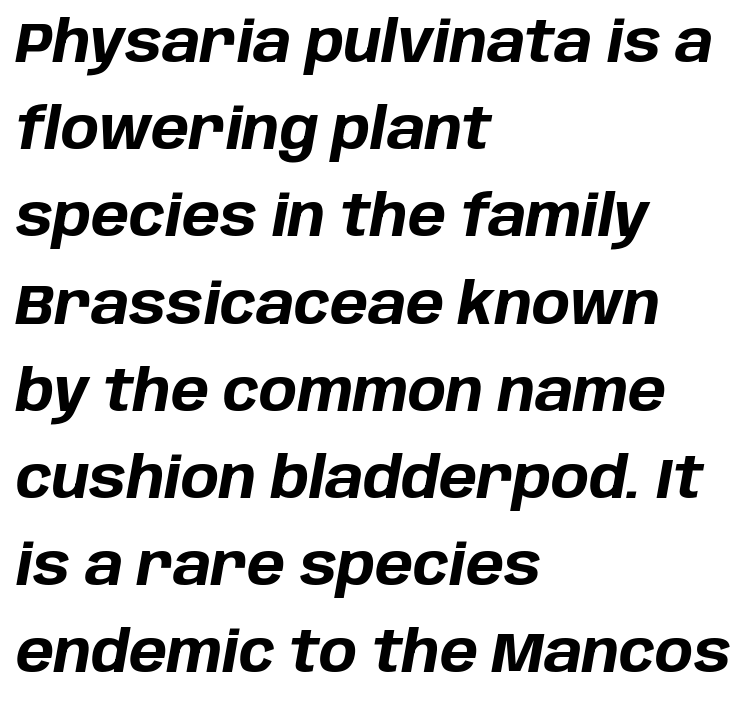
{"italic": "yes", "lean": "right", "slant_degrees": 10, "bold": "yes", "weight": "bold", "width": "normal", "stroke_contrast": "low", "x_height": "large", "monospaced": "no", "underline": "no", "align": "left", "line_spacing": "normal", "line_spacing_ratio": 1.53, "letter_spacing": "normal", "letter_spacing_em": 0.0, "glyph_px": 57}
